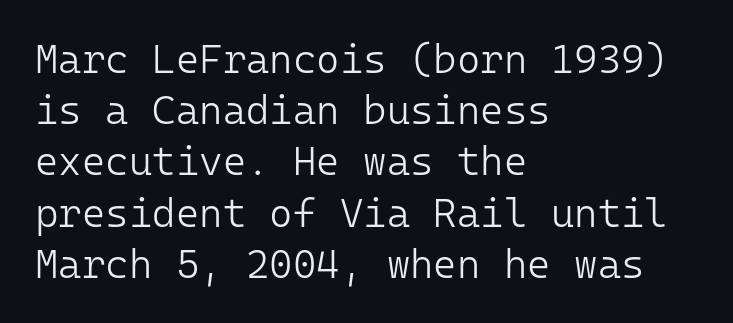
{"serif": "no", "italic": "no", "bold": "no", "weight": "light", "width": "normal", "stroke_contrast": "low", "x_height": "medium", "monospaced": "yes", "underline": "no", "align": "left", "line_spacing": "normal", "line_spacing_ratio": 1.28, "letter_spacing": "normal", "letter_spacing_em": 0.0, "glyph_px": 40}
